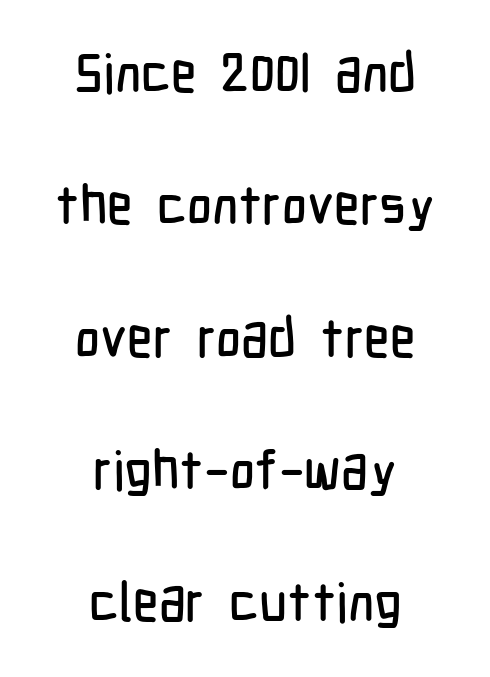
Neither beginnings nor endings align; midpoints do. No italicization has been applied; the sample stays upright. The space between consecutive lines is lavish. The passage shown is typed in a proportional face where columns would drift. Check under the words: just untouched page.
